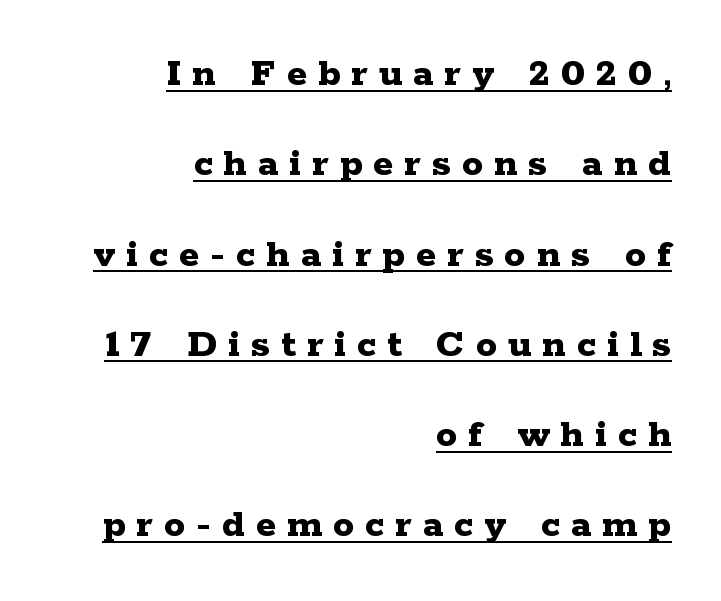
Q: Is the text bold? A: Yes.
Q: Is the text italic (slanted)? A: No, it is upright.
Q: Is the typeface a serif or a sans-serif typeface? A: Serif.
Q: Is the text underlined? A: Yes.
Q: How is the paragraph aligned? A: Right-aligned.
Q: Is the spacing between letters normal or unusually wide? A: Unusually wide.
Q: Is the spacing between lines tight, normal or loose? A: Loose.
Q: Width (condensed, normal, or wide)? A: Wide.
Q: Stroke contrast? A: Low.
Q: x-height? A: Medium.
Q: Monospaced? A: No.
